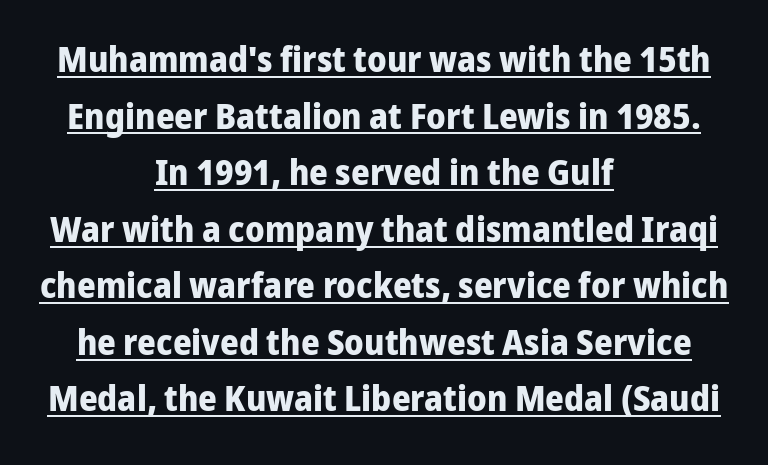
Q: Is the text bold? A: Yes.
Q: Is the text italic (slanted)? A: No, it is upright.
Q: Is the typeface a serif or a sans-serif typeface? A: Sans-serif.
Q: Is the text underlined? A: Yes.
Q: How is the paragraph aligned? A: Centered.
Q: Is the spacing between letters normal or unusually wide? A: Normal.
Q: Is the spacing between lines tight, normal or loose? A: Normal.
Q: Width (condensed, normal, or wide)? A: Normal.
Q: Stroke contrast? A: Low.
Q: x-height? A: Medium.
Q: Monospaced? A: No.
